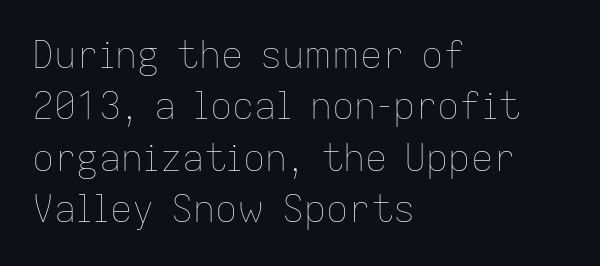
{"italic": "no", "bold": "no", "weight": "thin", "width": "normal", "stroke_contrast": "low", "x_height": "medium", "monospaced": "no", "underline": "no", "align": "left", "line_spacing": "normal", "line_spacing_ratio": 1.39, "letter_spacing": "normal", "letter_spacing_em": 0.0, "glyph_px": 37}
